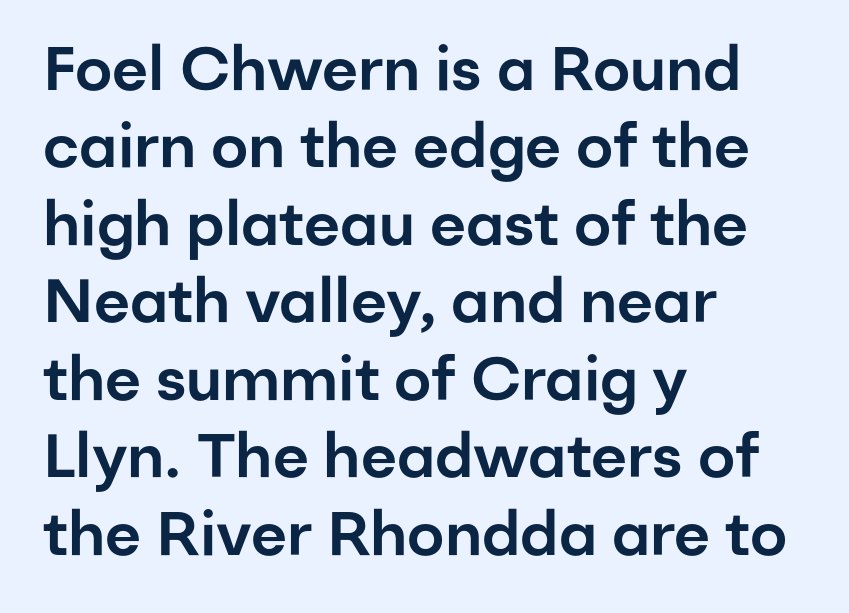
{"serif": "no", "italic": "no", "width": "normal", "stroke_contrast": "low", "x_height": "medium", "monospaced": "no", "underline": "no", "align": "left", "line_spacing": "normal", "line_spacing_ratio": 1.27, "letter_spacing": "normal", "letter_spacing_em": 0.0, "glyph_px": 61}
